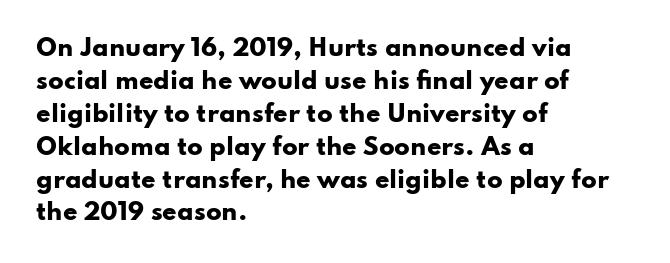
Q: Is the text bold? A: Yes.
Q: Is the text italic (slanted)? A: No, it is upright.
Q: Is the text underlined? A: No.
Q: How is the paragraph aligned? A: Left-aligned.
Q: Is the spacing between letters normal or unusually wide? A: Normal.
Q: Is the spacing between lines tight, normal or loose? A: Normal.
